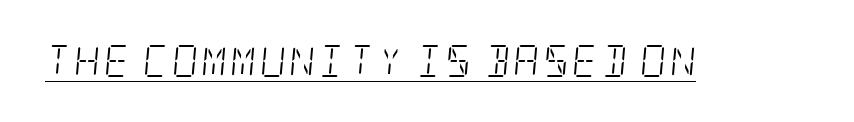
Q: Is the text bold? A: No.
Q: Is the text italic (slanted)? A: Yes, it leans right by about 5 degrees.
Q: Is the typeface a serif or a sans-serif typeface? A: Serif.
Q: Is the text underlined? A: Yes.
Q: Width (condensed, normal, or wide)? A: Condensed.
Q: Stroke contrast? A: Low.
Q: x-height? A: Large.
